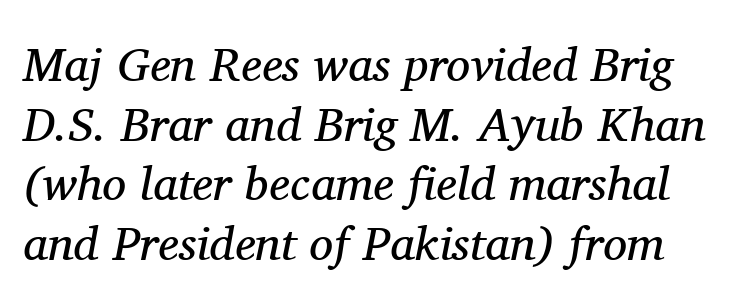
This rendering employs a face with finishing strokes, i.e., a serif. Descenders hang freely into open space. The horizontal fit of the characters is conventional and even. Character widths vary here, with narrow letters taking less room than wide ones. Bold? No — there's no thickening of the strokes. This is oblique type, the kind used for emphasis or titles.
